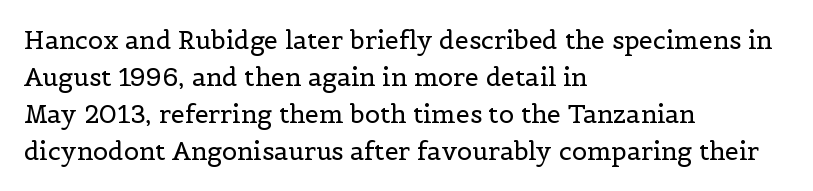
{"italic": "no", "bold": "no", "underline": "no", "align": "left", "line_spacing": "normal", "line_spacing_ratio": 1.48, "letter_spacing": "normal", "letter_spacing_em": 0.0, "glyph_px": 25}
